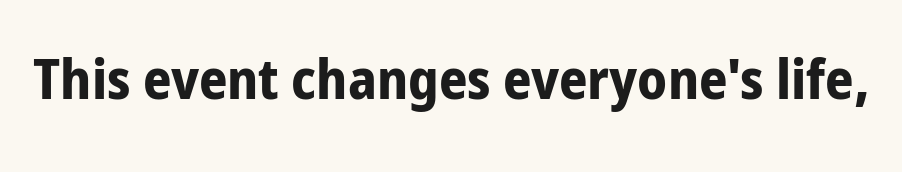
The image shows 56 px bold, condensed sans-serif type, upright; set normal letter spacing, not underlined; low stroke contrast and a medium x-height.
